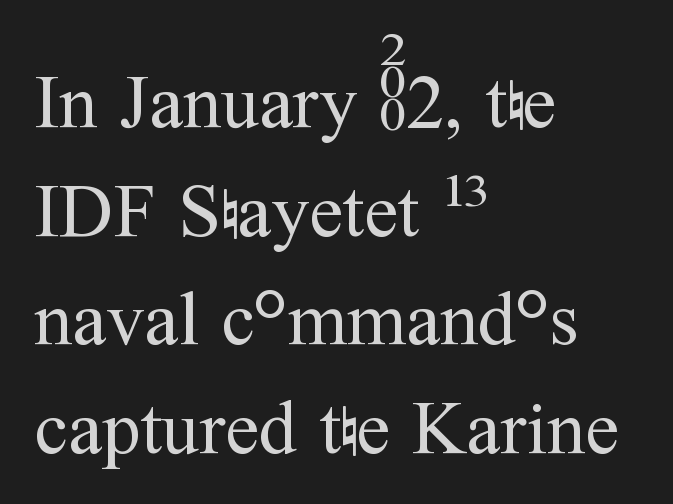
Q: Is the text bold? A: No.
Q: Is the text italic (slanted)? A: No, it is upright.
Q: Is the typeface a serif or a sans-serif typeface? A: Serif.
Q: Is the text underlined? A: No.
Q: How is the paragraph aligned? A: Left-aligned.
Q: Is the spacing between letters normal or unusually wide? A: Normal.
Q: Is the spacing between lines tight, normal or loose? A: Normal.
Q: Width (condensed, normal, or wide)? A: Normal.
Q: Stroke contrast? A: Medium.
Q: x-height? A: Medium.
Q: Monospaced? A: No.
